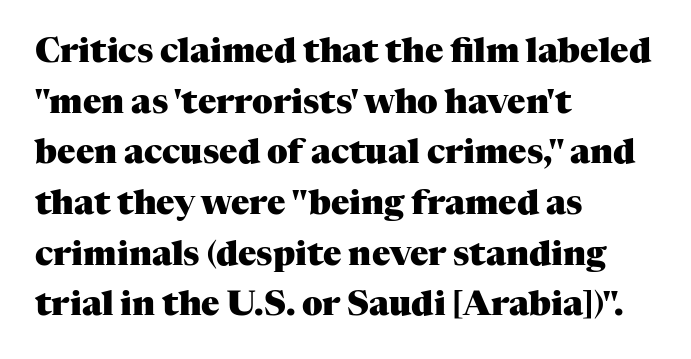
Notice how descenders clear the ascenders below comfortably — that's standard leading. Tracking value appears to be zero — textbook default spacing. Is this a sans? No — the strokes have serifs. Summary of weight: heavy, a full bold.
